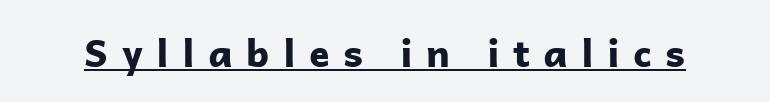
The image shows 38 px bold sans-serif type, upright; set unusually wide letter spacing (+0.35 em), underlined; low stroke contrast and a medium x-height.
